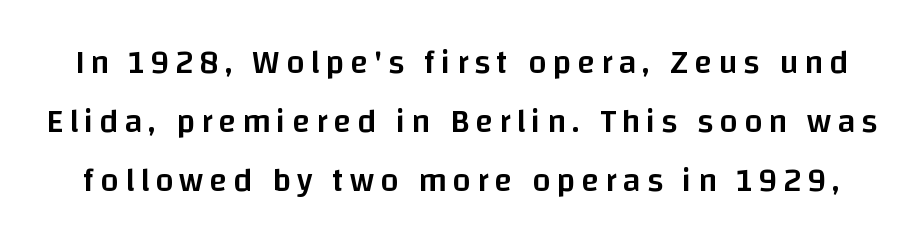
The image shows 33 px semibold sans-serif type, upright; set line spacing 1.79x, not underlined; low stroke contrast and a large x-height.
